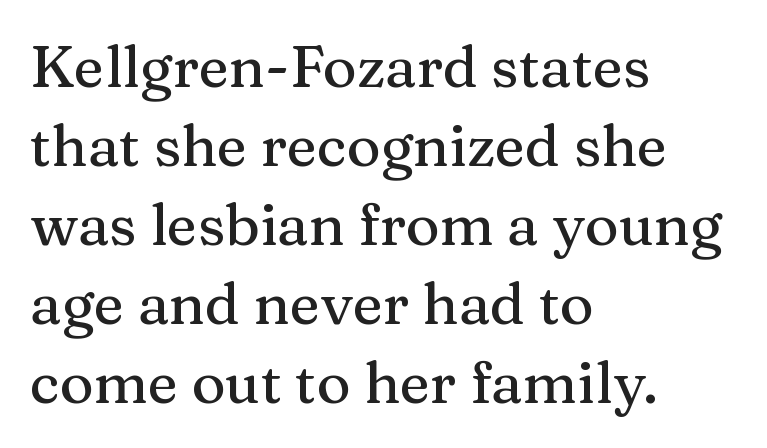
The image shows 58 px serif type, upright; set left-aligned, normal line spacing (1.36x), normal letter spacing, not underlined; medium stroke contrast and a medium x-height.
